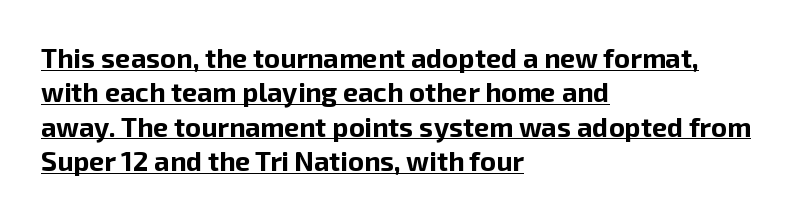
Words appear dense and cohesive because spacing is normal. Leading: standard. The typesetting leans heavy: a genuine bold. The typesetter has applied underlining to the passage shown. Italic: no, the glyphs are upright roman. Caption: multi-line text, flush left, ragged right.
